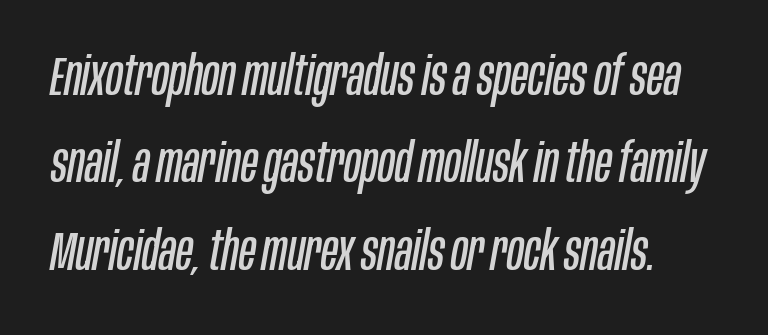
{"italic": "yes", "lean": "right", "slant_degrees": 10, "bold": "no", "weight": "regular", "width": "condensed", "stroke_contrast": "low", "x_height": "large", "monospaced": "no", "underline": "no", "line_spacing": "normal", "line_spacing_ratio": 1.59, "letter_spacing": "normal", "letter_spacing_em": 0.0, "glyph_px": 55}
